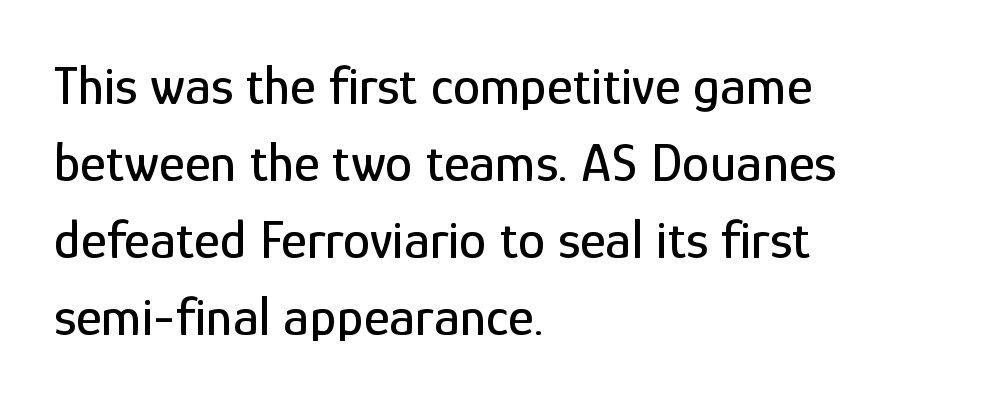
Q: Is the text italic (slanted)? A: No, it is upright.
Q: Is the typeface a serif or a sans-serif typeface? A: Sans-serif.
Q: Is the text underlined? A: No.
Q: How is the paragraph aligned? A: Left-aligned.
Q: Is the spacing between letters normal or unusually wide? A: Normal.
Q: Is the spacing between lines tight, normal or loose? A: Normal.
Q: Width (condensed, normal, or wide)? A: Condensed.
Q: Stroke contrast? A: Low.
Q: x-height? A: Medium.
Q: Monospaced? A: No.
